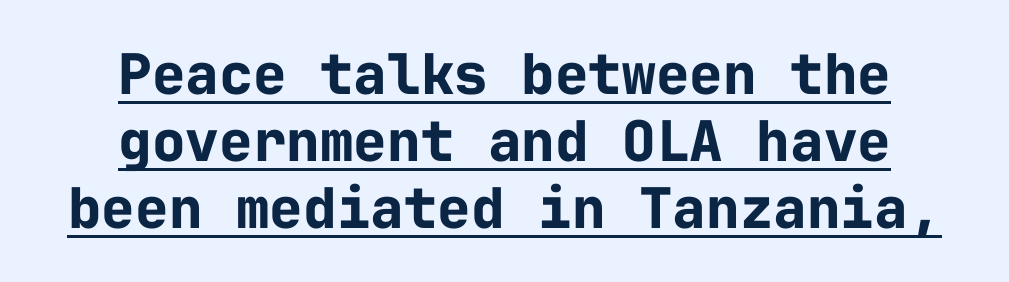
{"serif": "no", "italic": "no", "bold": "yes", "weight": "bold", "width": "normal", "stroke_contrast": "low", "x_height": "medium", "monospaced": "yes", "underline": "yes", "align": "center", "line_spacing_ratio": 1.2, "letter_spacing": "normal", "letter_spacing_em": 0.0, "glyph_px": 56}
